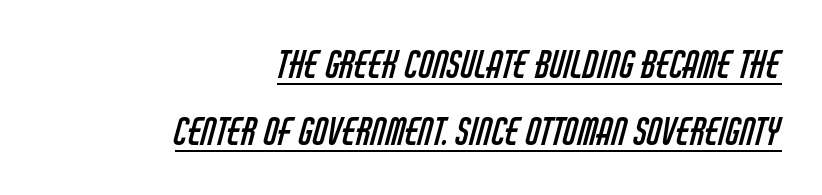
Does a line run under the words? Yes, clearly. Observe the ordinary spacing: letters are neighbours, not strangers. Do the characters align in a grid? No, the font is proportional. The compositor pushed each line to the right boundary. Caption: face not bold, strokes unweighted.
